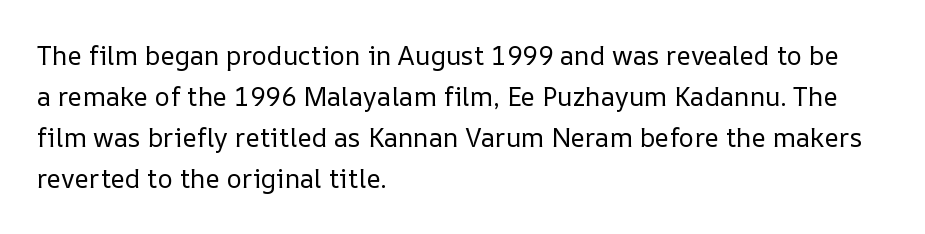
Q: Is the text bold? A: No.
Q: Is the text italic (slanted)? A: No, it is upright.
Q: Is the text underlined? A: No.
Q: How is the paragraph aligned? A: Left-aligned.
Q: Is the spacing between letters normal or unusually wide? A: Normal.
Q: Is the spacing between lines tight, normal or loose? A: Normal.
